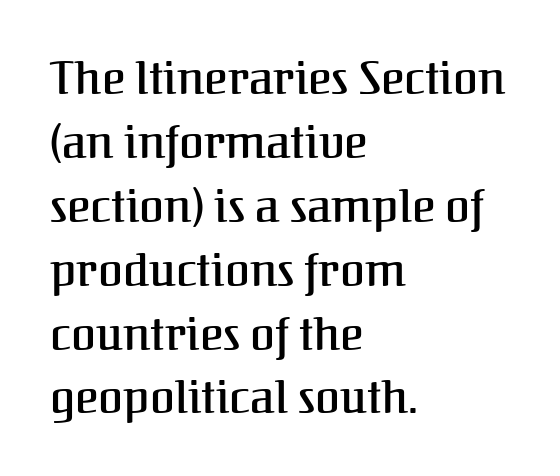
Q: Is the text italic (slanted)? A: No, it is upright.
Q: Is the typeface a serif or a sans-serif typeface? A: Serif.
Q: Is the text underlined? A: No.
Q: How is the paragraph aligned? A: Left-aligned.
Q: Is the spacing between letters normal or unusually wide? A: Normal.
Q: Is the spacing between lines tight, normal or loose? A: Normal.
Q: Width (condensed, normal, or wide)? A: Normal.
Q: Stroke contrast? A: Medium.
Q: x-height? A: Medium.
Q: Monospaced? A: No.
